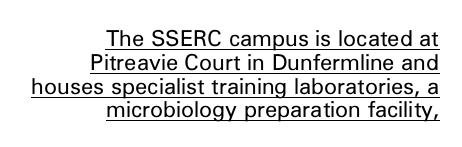
Decoration check: the copy is underlined. A student would call this right alignment; a typographer would say flush right, rag left. Students, observe: this is what under-led, compact text looks like. Tracking value appears to be zero — textbook default spacing. Stems and bowls with no extra thickness — not bold. These lines were composed using upright roman letters.
